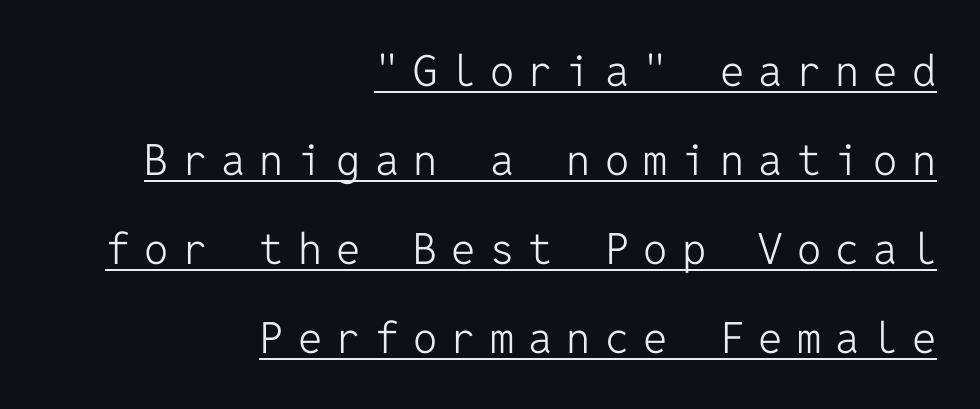
{"serif": "no", "italic": "no", "bold": "no", "weight": "light", "width": "normal", "stroke_contrast": "low", "x_height": "medium", "monospaced": "yes", "underline": "yes", "align": "right", "line_spacing": "loose", "line_spacing_ratio": 2.07, "letter_spacing": "wide", "letter_spacing_em": 0.33, "glyph_px": 43}
